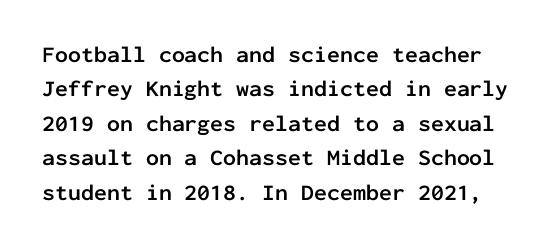
{"italic": "no", "bold": "yes", "underline": "no", "line_spacing": "normal", "line_spacing_ratio": 1.5, "letter_spacing": "normal", "letter_spacing_em": 0.0, "glyph_px": 23}
